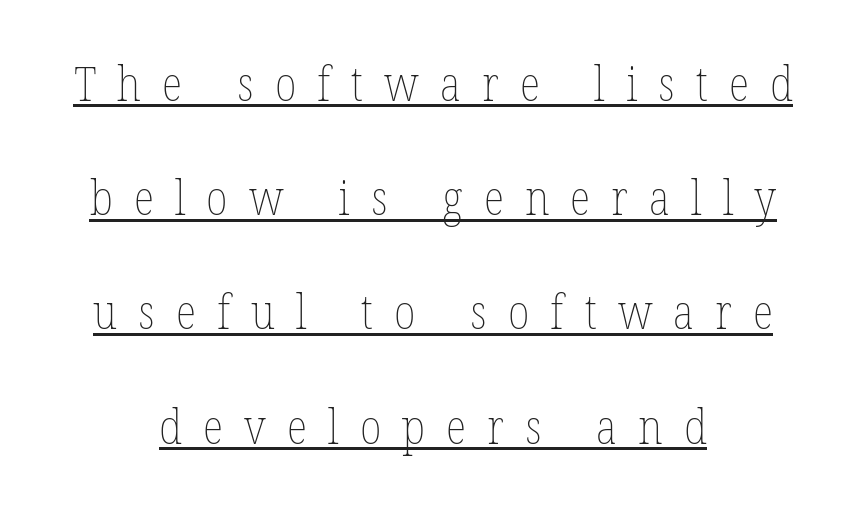
{"bold": "no", "weight": "thin", "width": "condensed", "stroke_contrast": "low", "x_height": "medium", "monospaced": "no", "underline": "yes", "align": "center", "line_spacing": "loose", "line_spacing_ratio": 2.38, "letter_spacing": "wide", "letter_spacing_em": 0.44, "glyph_px": 48}
